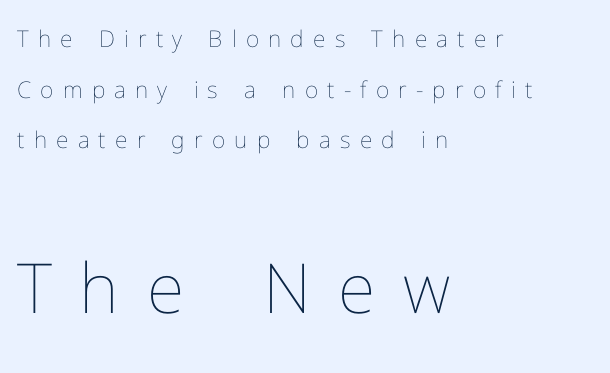
Q: Is the text bold? A: No.
Q: Is the text italic (slanted)? A: No, it is upright.
Q: Is the text underlined? A: No.
Q: How is the paragraph aligned? A: Left-aligned.
Q: Is the spacing between letters normal or unusually wide? A: Unusually wide.
Q: Is the spacing between lines tight, normal or loose? A: Loose.
Q: Which block of text is set in a larger size, the first (top) or the second (bottom)? A: The second (bottom) one.
Q: Width (condensed, normal, or wide)? A: Normal.
Q: Stroke contrast? A: Low.
Q: x-height? A: Medium.
Q: Monospaced? A: No.
